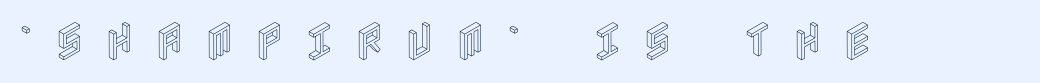
{"italic": "no", "width": "condensed", "x_height": "large", "underline": "no", "letter_spacing": "wide", "letter_spacing_em": 0.46, "glyph_px": 42}
